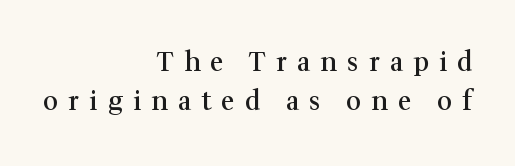
Letters rest on an invisible, unmarked baseline. The designer left line spacing at the default. The characters look somewhat weighty, a semibold short of true bold. Loose tracking; the words dissolve into strings of separated letters. Italic? Not at all — the glyphs are vertical.
